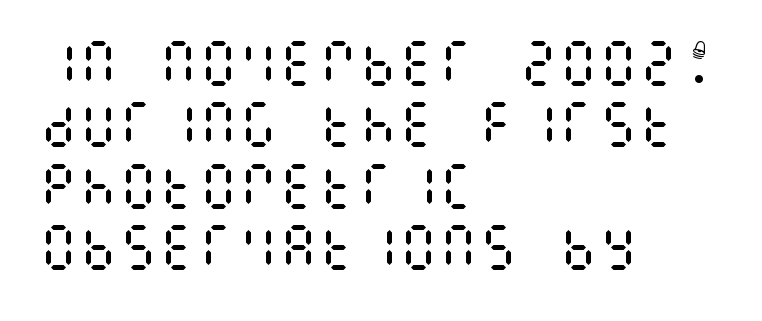
The image shows 50 px regular-weight, condensed type, upright; set left-aligned, line spacing 1.23x, normal letter spacing, not underlined; medium stroke contrast and a large x-height.
